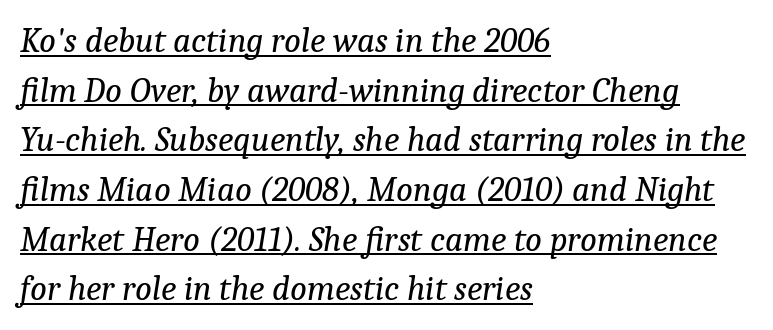
Q: Is the text bold? A: No.
Q: Is the text italic (slanted)? A: Yes, it leans right by about 9 degrees.
Q: Is the typeface a serif or a sans-serif typeface? A: Serif.
Q: Is the text underlined? A: Yes.
Q: How is the paragraph aligned? A: Left-aligned.
Q: Is the spacing between letters normal or unusually wide? A: Normal.
Q: Is the spacing between lines tight, normal or loose? A: Normal.
Q: Width (condensed, normal, or wide)? A: Normal.
Q: Stroke contrast? A: Low.
Q: x-height? A: Medium.
Q: Monospaced? A: No.
